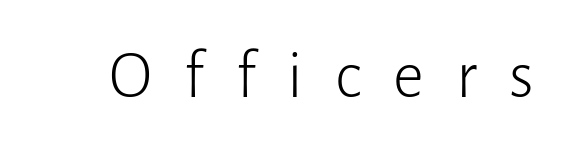
A typesetter would label this face a sans. Display-style spreading of the glyphs; the letterfit is very open. On a weight scale, this lands at 450 or below. The specimen omits any rule beneath the text block's lines.
